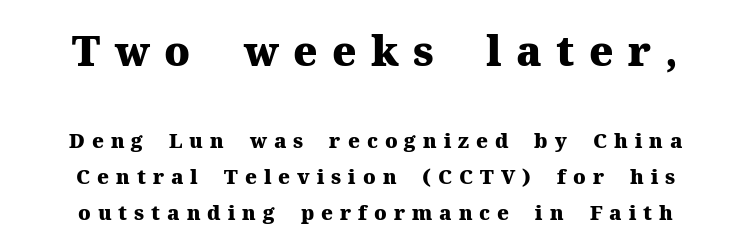
{"serif": "yes", "italic": "no", "bold": "yes", "weight": "heavy", "width": "normal", "stroke_contrast": "medium", "x_height": "medium", "monospaced": "no", "underline": "no", "align": "center", "line_spacing_ratio": 1.79, "letter_spacing": "wide", "letter_spacing_em": 0.35, "larger_block": "first", "size_ratio": 2.05, "glyph_px": 41}
